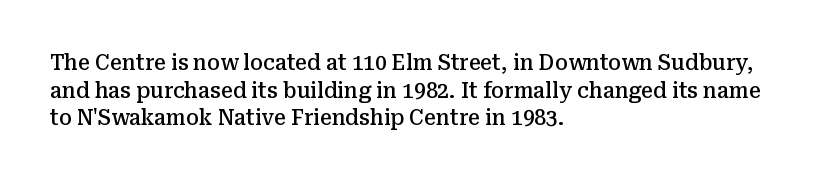
{"italic": "no", "bold": "semi", "underline": "no", "align": "left", "line_spacing": "normal", "line_spacing_ratio": 1.31, "letter_spacing": "normal", "letter_spacing_em": 0.0, "glyph_px": 21}
